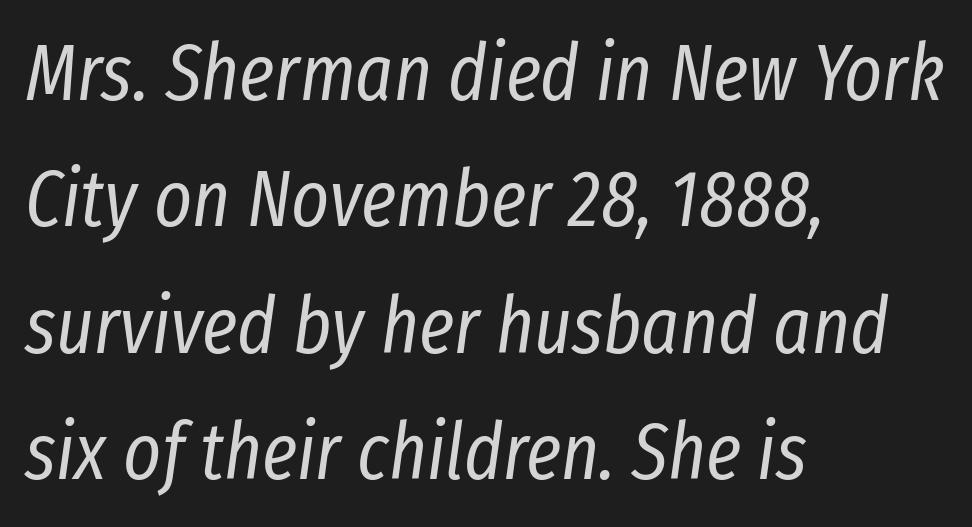
How are the letters spaced? Ordinarily, with no added tracking. The cut favours lightness, reaching ordinary text weight at its darkest. Plain, unruled lines of type. Regular leading.
